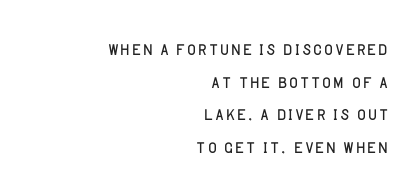
Descenders hang freely into open space. Do the letters lean? They stand straight. Summary of weight: not heavy and not bold. The designer left line spacing at the default.
